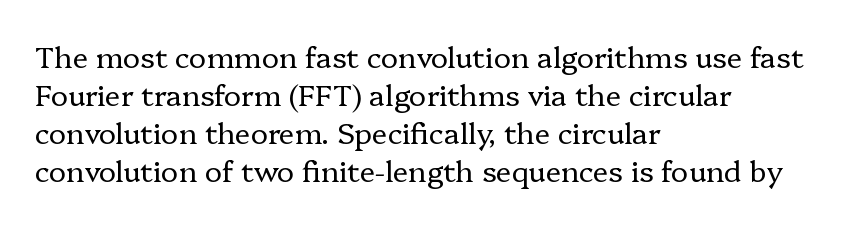
Q: Is the text bold? A: No.
Q: Is the text italic (slanted)? A: No, it is upright.
Q: Is the typeface a serif or a sans-serif typeface? A: Serif.
Q: Is the text underlined? A: No.
Q: How is the paragraph aligned? A: Left-aligned.
Q: Is the spacing between letters normal or unusually wide? A: Normal.
Q: Is the spacing between lines tight, normal or loose? A: Normal.
Q: Width (condensed, normal, or wide)? A: Normal.
Q: Stroke contrast? A: Low.
Q: x-height? A: Medium.
Q: Monospaced? A: No.
